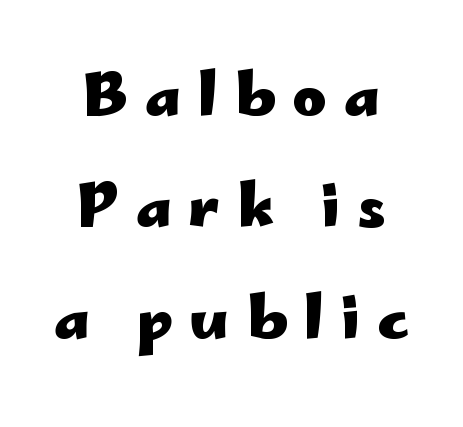
The image shows 58 px heavy, wide sans-serif type, upright; set loose line spacing (1.92x), unusually wide letter spacing (+0.29 em), not underlined; low stroke contrast and a small x-height.
